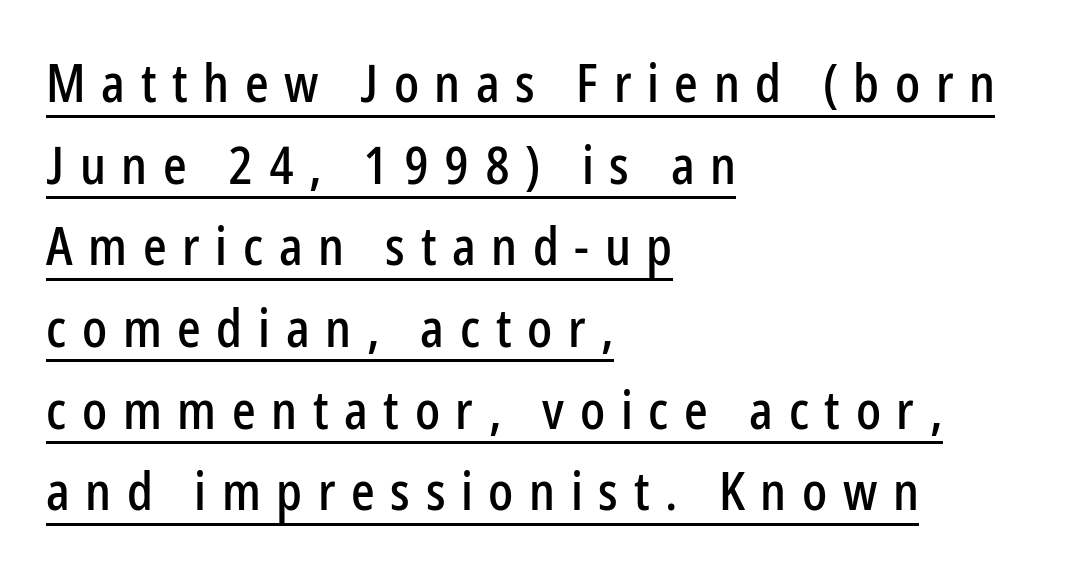
Q: Is the text italic (slanted)? A: No, it is upright.
Q: Is the typeface a serif or a sans-serif typeface? A: Sans-serif.
Q: Is the text underlined? A: Yes.
Q: How is the paragraph aligned? A: Left-aligned.
Q: Is the spacing between letters normal or unusually wide? A: Unusually wide.
Q: Is the spacing between lines tight, normal or loose? A: Normal.
Q: Width (condensed, normal, or wide)? A: Condensed.
Q: Stroke contrast? A: Low.
Q: x-height? A: Medium.
Q: Monospaced? A: No.
